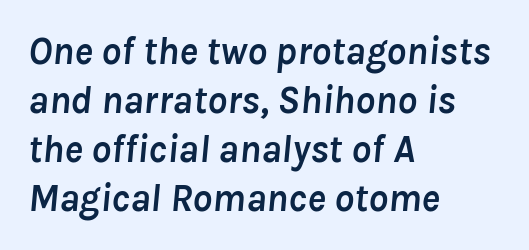
{"italic": "yes", "lean": "right", "slant_degrees": 8, "bold": "yes", "weight": "semibold", "width": "normal", "stroke_contrast": "low", "x_height": "medium", "monospaced": "no", "underline": "no", "align": "left", "line_spacing": "normal", "line_spacing_ratio": 1.26, "letter_spacing": "normal", "letter_spacing_em": 0.0, "glyph_px": 39}
